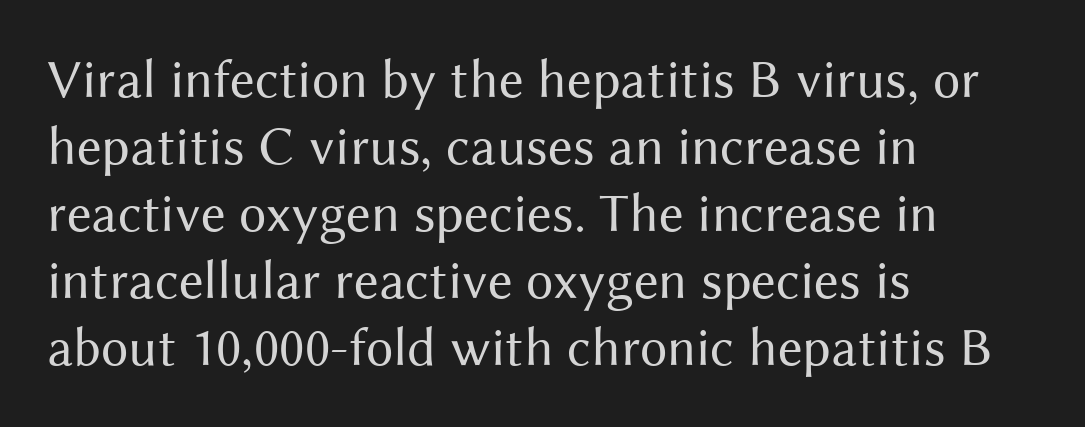
The image shows 55 px regular-weight sans-serif type, upright; set left-aligned, line spacing 1.22x, normal letter spacing, not underlined; medium stroke contrast and a medium x-height.
